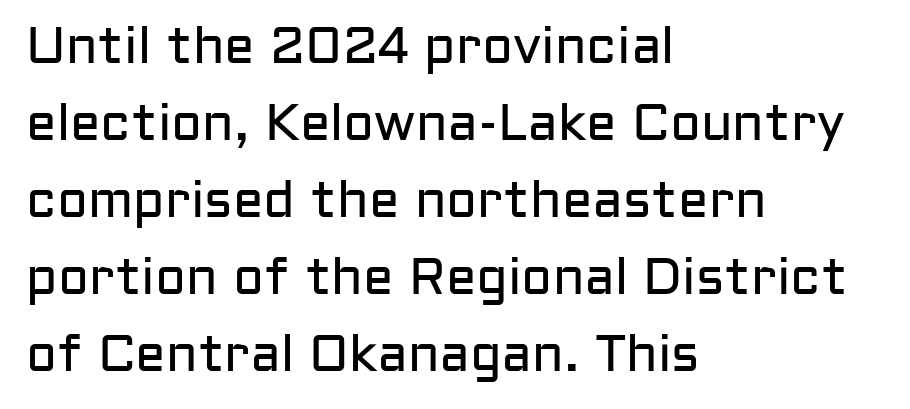
Nothing unusual about the tracking: characters are spaced as the font intends. Ordinary non-slanted type is in use. Interline gaps are of average width in this sample. Left-aligned paragraph, ragged on the right.
